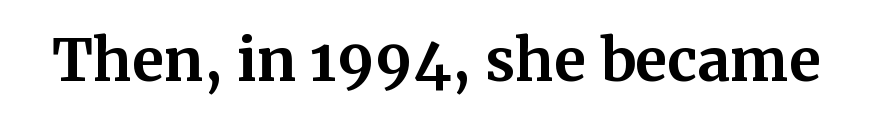
Q: Is the text bold? A: Yes.
Q: Is the text italic (slanted)? A: No, it is upright.
Q: Is the typeface a serif or a sans-serif typeface? A: Serif.
Q: Is the text underlined? A: No.
Q: Is the spacing between letters normal or unusually wide? A: Normal.
Q: Width (condensed, normal, or wide)? A: Normal.
Q: Stroke contrast? A: Medium.
Q: x-height? A: Medium.
Q: Monospaced? A: No.
